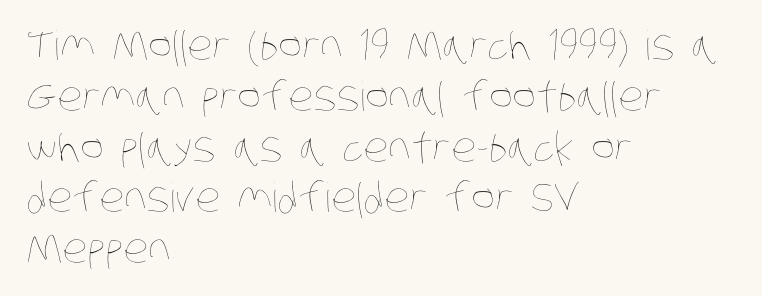
The lines in this sample share a left origin and differ only in where they stop. Note the varied advance widths — an 'i' is clearly narrower than an 'm'. Compared with a typical body face, this is equally light or lighter still. The area under the type is left untouched.
